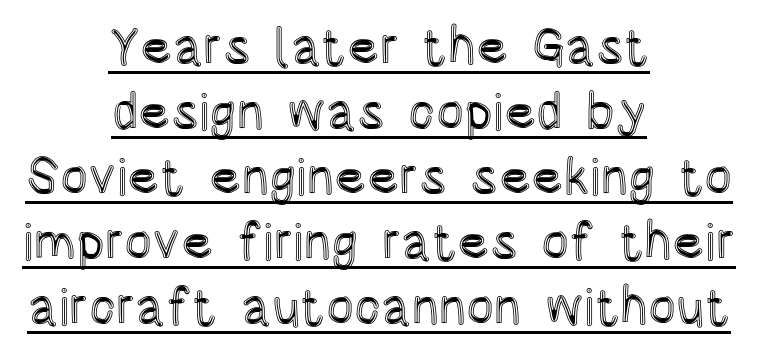
{"italic": "no", "width": "condensed", "x_height": "large", "monospaced": "no", "underline": "yes", "align": "center", "line_spacing": "normal", "line_spacing_ratio": 1.25, "letter_spacing": "normal", "letter_spacing_em": 0.0, "glyph_px": 52}
